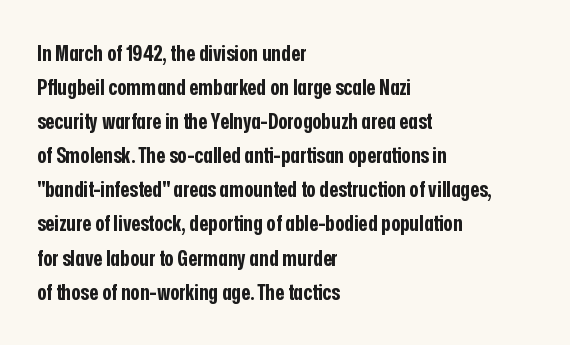
Underline: absent. Default kerning and tracking; the words read as compact shapes. Successive baselines arrive at the customary interval. You can tell it's not italic because the verticals are truly vertical. One-word summary of the alignment: left. These lines carry a lot of weight — the face is fully bold.
